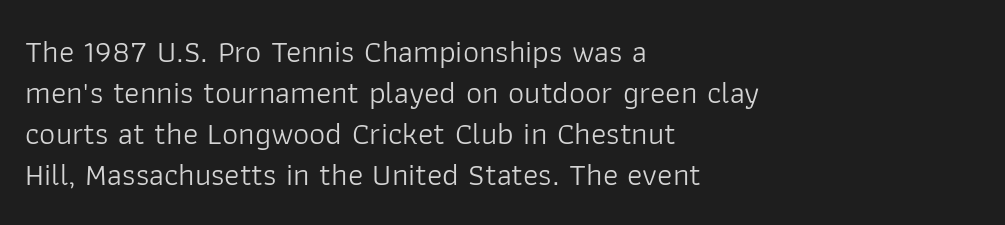
The image shows 32 px light sans-serif type, upright; set left-aligned, normal line spacing (1.28x), normal letter spacing, not underlined; low stroke contrast and a medium x-height.
